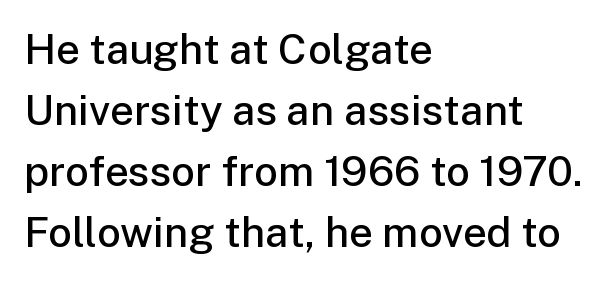
Q: Is the text bold? A: Semi-bold.
Q: Is the text italic (slanted)? A: No, it is upright.
Q: Is the typeface a serif or a sans-serif typeface? A: Sans-serif.
Q: Is the text underlined? A: No.
Q: How is the paragraph aligned? A: Left-aligned.
Q: Is the spacing between letters normal or unusually wide? A: Normal.
Q: Is the spacing between lines tight, normal or loose? A: Normal.
Q: Width (condensed, normal, or wide)? A: Normal.
Q: Stroke contrast? A: Low.
Q: x-height? A: Medium.
Q: Monospaced? A: No.
